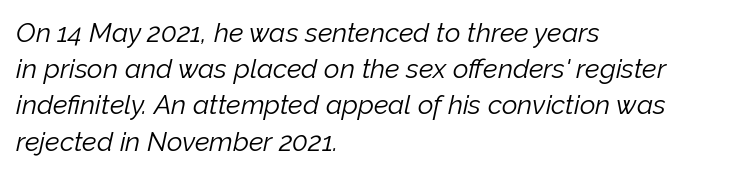
{"italic": "yes", "lean": "right", "slant_degrees": 12, "bold": "no", "underline": "no", "align": "left", "line_spacing": "normal", "line_spacing_ratio": 1.34, "letter_spacing": "normal", "letter_spacing_em": 0.0, "glyph_px": 27}
